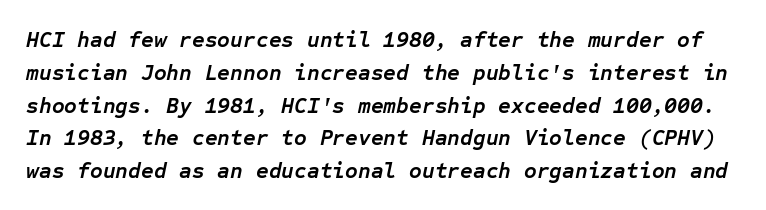
{"italic": "yes", "lean": "right", "slant_degrees": 12, "bold": "yes", "underline": "no", "line_spacing": "normal", "line_spacing_ratio": 1.49, "letter_spacing": "normal", "letter_spacing_em": 0.0, "glyph_px": 22}
